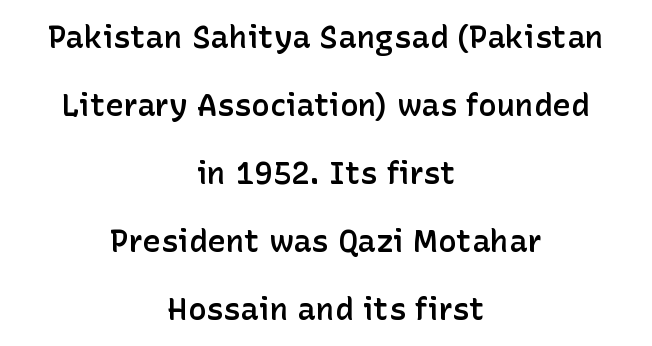
Q: Is the text bold? A: Semi-bold.
Q: Is the text italic (slanted)? A: No, it is upright.
Q: Is the typeface a serif or a sans-serif typeface? A: Sans-serif.
Q: Is the text underlined? A: No.
Q: How is the paragraph aligned? A: Centered.
Q: Is the spacing between letters normal or unusually wide? A: Normal.
Q: Is the spacing between lines tight, normal or loose? A: Loose.
Q: Width (condensed, normal, or wide)? A: Normal.
Q: Stroke contrast? A: Low.
Q: x-height? A: Medium.
Q: Monospaced? A: No.
